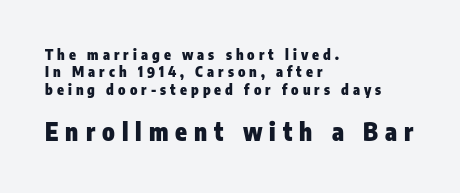
The letters stand straight up with perfectly vertical stems. Caption: expanded tracking, letters set apart. Pretty heavy lettering here — definitely bold. Descenders are the only things crossing below the line. The later block is typeset at a bigger size than the earlier block.
